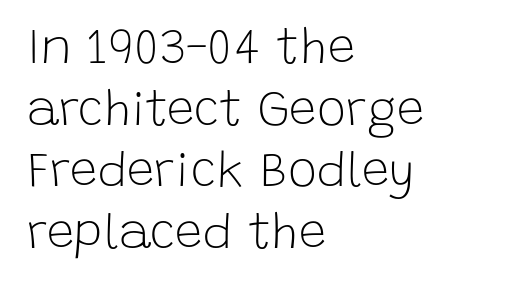
The image shows 49 px light sans-serif type, upright; set left-aligned, normal line spacing (1.26x), normal letter spacing, not underlined; low stroke contrast and a large x-height.
